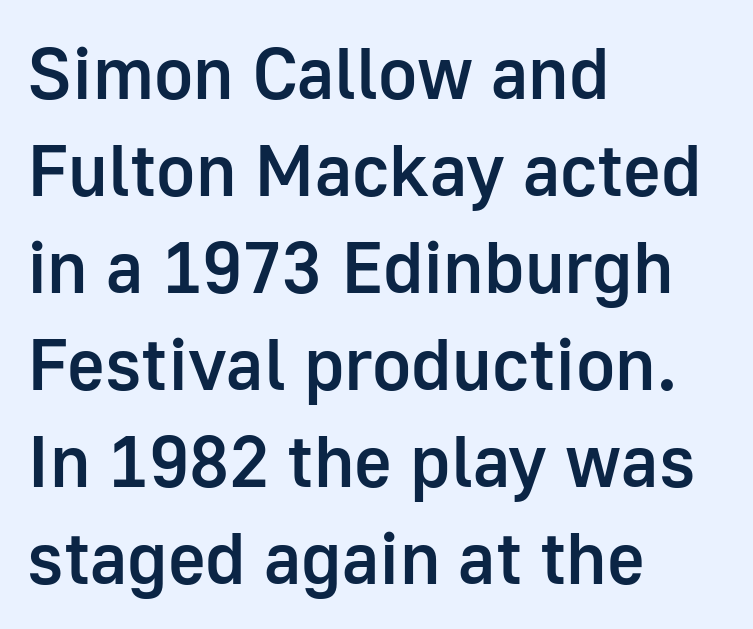
{"serif": "no", "italic": "no", "bold": "semi", "weight": "semibold", "width": "normal", "stroke_contrast": "low", "x_height": "medium", "monospaced": "no", "underline": "no", "align": "left", "line_spacing": "normal", "line_spacing_ratio": 1.33, "letter_spacing": "normal", "letter_spacing_em": 0.0, "glyph_px": 73}
